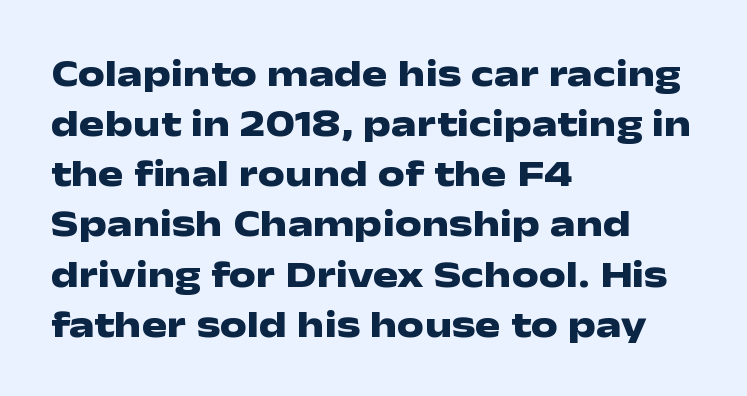
{"serif": "no", "italic": "no", "bold": "yes", "weight": "heavy", "width": "wide", "stroke_contrast": "low", "x_height": "medium", "monospaced": "no", "underline": "no", "align": "left", "line_spacing": "normal", "line_spacing_ratio": 1.32, "letter_spacing": "normal", "letter_spacing_em": 0.0, "glyph_px": 38}
